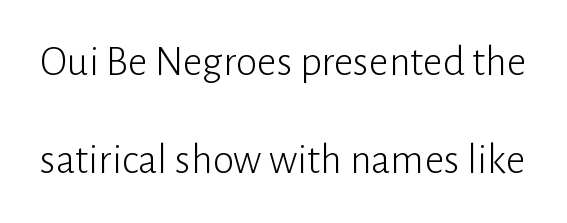
The image shows 43 px light sans-serif type, upright; set loose line spacing (2.28x), normal letter spacing, not underlined; low stroke contrast and a medium x-height.
